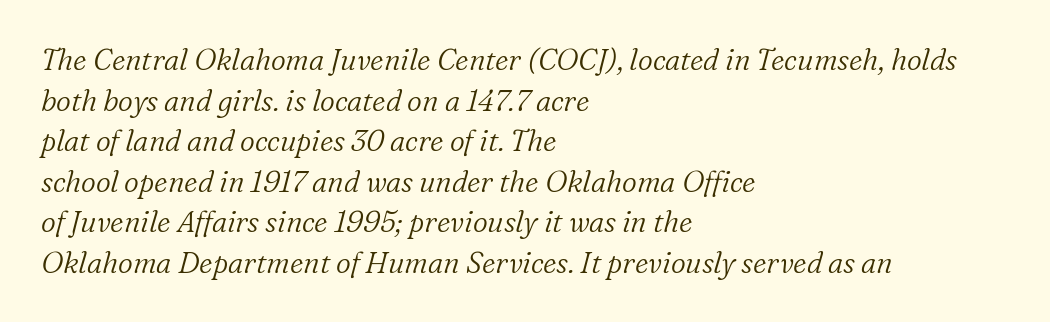
{"serif": "yes", "italic": "yes", "lean": "right", "slant_degrees": 16, "bold": "no", "weight": "light", "width": "normal", "stroke_contrast": "low", "x_height": "medium", "monospaced": "no", "underline": "no", "align": "left", "line_spacing": "normal", "line_spacing_ratio": 1.4, "letter_spacing": "normal", "letter_spacing_em": 0.0, "glyph_px": 29}
